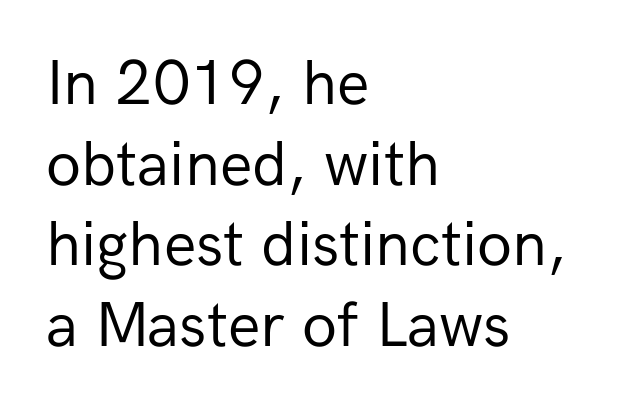
The image shows 64 px regular-weight sans-serif type, upright; set left-aligned, normal line spacing (1.26x), normal letter spacing, not underlined; low stroke contrast and a medium x-height.
